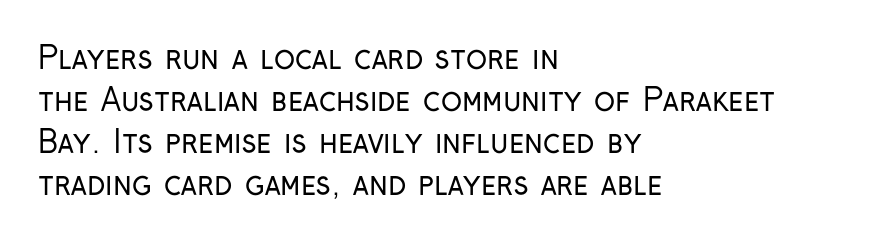
{"serif": "no", "italic": "no", "bold": "no", "weight": "regular", "width": "condensed", "stroke_contrast": "low", "x_height": "medium", "monospaced": "no", "underline": "no", "align": "left", "line_spacing": "normal", "line_spacing_ratio": 1.36, "letter_spacing": "normal", "letter_spacing_em": 0.0, "glyph_px": 31}
